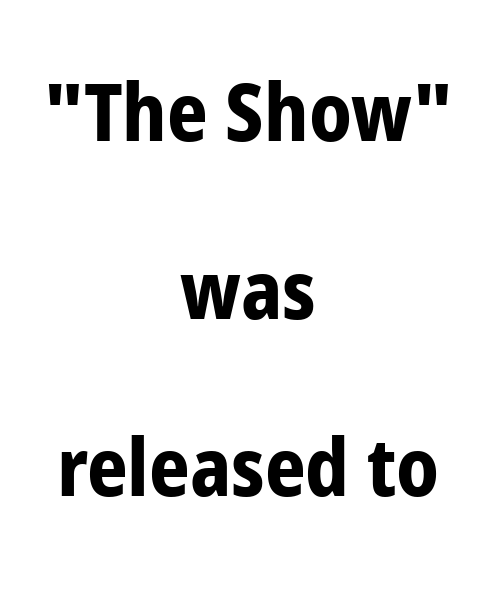
{"serif": "no", "italic": "no", "bold": "yes", "weight": "bold", "width": "condensed", "stroke_contrast": "low", "x_height": "medium", "monospaced": "no", "underline": "no", "align": "center", "line_spacing": "loose", "line_spacing_ratio": 2.22, "letter_spacing": "normal", "letter_spacing_em": 0.0, "glyph_px": 80}
